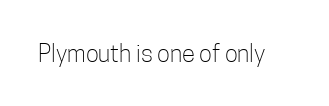
Q: Is the text bold? A: No.
Q: Is the text italic (slanted)? A: No, it is upright.
Q: Is the text underlined? A: No.
Q: Is the spacing between letters normal or unusually wide? A: Normal.
